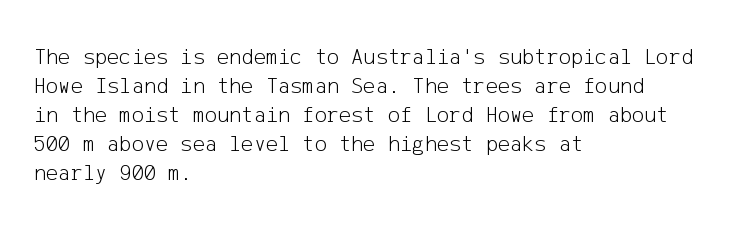
{"italic": "no", "bold": "no", "underline": "no", "align": "left", "line_spacing": "normal", "line_spacing_ratio": 1.26, "letter_spacing": "normal", "letter_spacing_em": 0.0, "glyph_px": 23}
